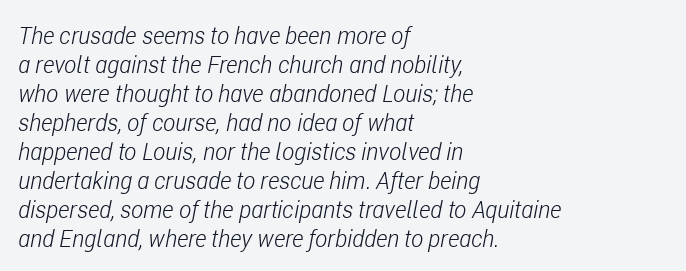
The image shows 23 px text type, italic (leaning right); set left-aligned, normal line spacing (1.26x), normal letter spacing, not underlined.
